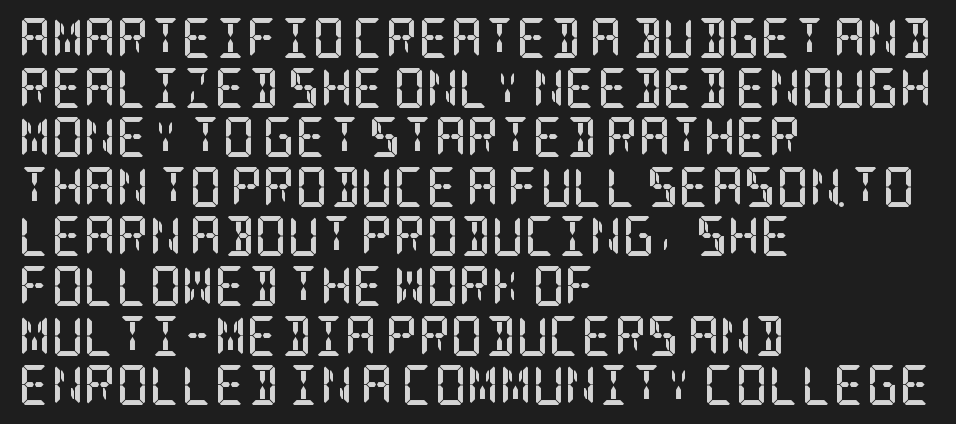
Q: Is the text bold? A: Yes.
Q: Is the text italic (slanted)? A: No, it is upright.
Q: Is the typeface a serif or a sans-serif typeface? A: Serif.
Q: Is the text underlined? A: No.
Q: How is the paragraph aligned? A: Left-aligned.
Q: Is the spacing between letters normal or unusually wide? A: Normal.
Q: Width (condensed, normal, or wide)? A: Condensed.
Q: Stroke contrast? A: Low.
Q: x-height? A: Large.
